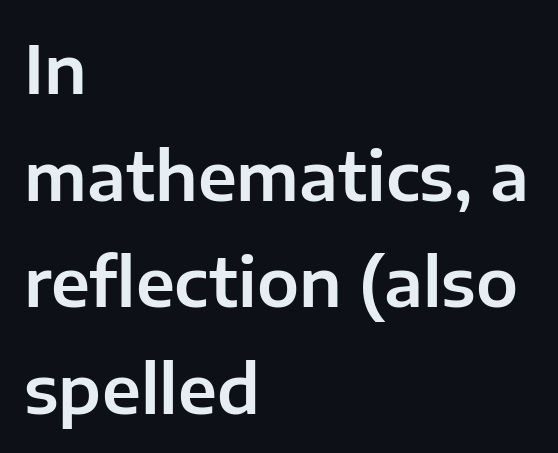
The image shows 67 px sans-serif type, upright; set left-aligned, normal line spacing (1.59x), normal letter spacing, not underlined; low stroke contrast and a medium x-height.
